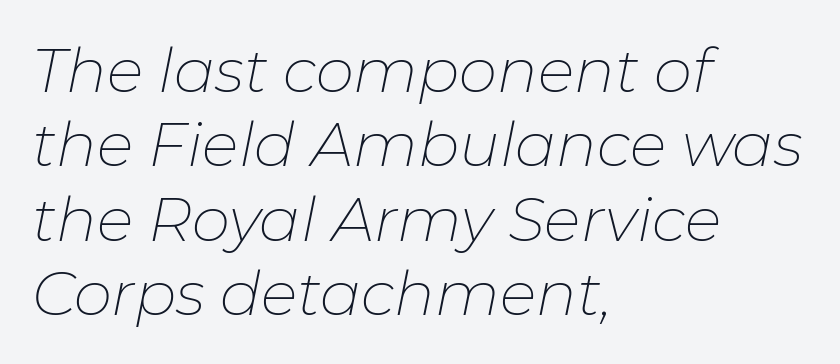
{"italic": "yes", "lean": "right", "slant_degrees": 11, "bold": "no", "weight": "thin", "width": "normal", "stroke_contrast": "low", "x_height": "medium", "monospaced": "no", "underline": "no", "align": "left", "line_spacing_ratio": 1.22, "letter_spacing": "normal", "letter_spacing_em": 0.0, "glyph_px": 61}
